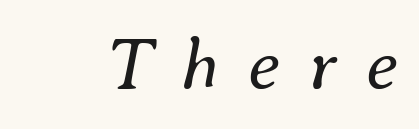
{"italic": "yes", "lean": "right", "slant_degrees": 8, "bold": "no", "weight": "regular", "width": "normal", "stroke_contrast": "medium", "x_height": "small", "monospaced": "no", "underline": "no", "letter_spacing": "wide", "letter_spacing_em": 0.39, "glyph_px": 73}
